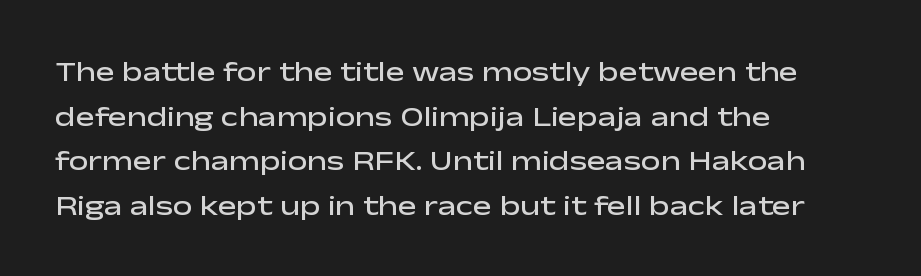
Grotesque or geometric, the face here clearly has no serifs. The paragraph has a hard left edge and a soft right edge. Here the designer chose a conventional face with non-uniform glyph widths. Is the type bold? Partly — it's a semibold, heavier than regular but not fully bold. No italicization has been applied; the sample stays upright. Nobody drew a line under any word here.
